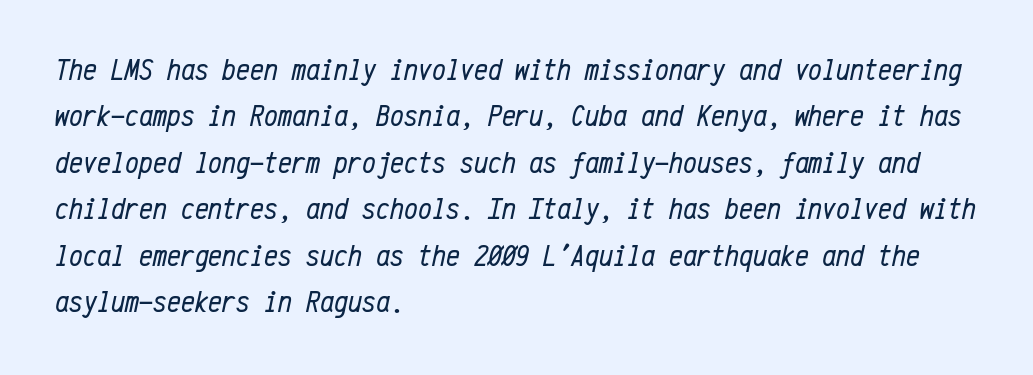
The ragged edge is on the right, which tells us the setting is flush left. The horizontal fit of the characters is conventional and even. This reads as an unemphasized weight, regular at the heaviest. Quick note: interline space is typical. The font's italic variant was chosen for this text.
